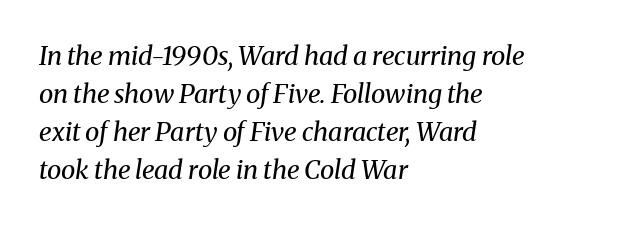
Q: Is the text bold? A: No.
Q: Is the text italic (slanted)? A: Yes, it leans right by about 8 degrees.
Q: Is the text underlined? A: No.
Q: How is the paragraph aligned? A: Left-aligned.
Q: Is the spacing between letters normal or unusually wide? A: Normal.
Q: Is the spacing between lines tight, normal or loose? A: Normal.
